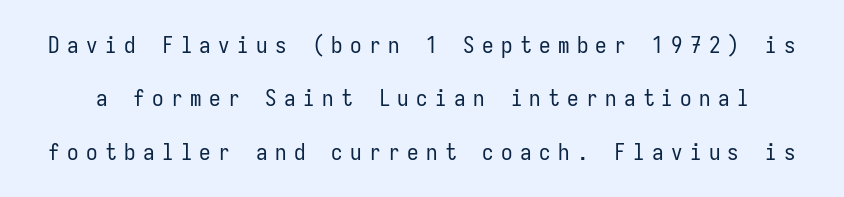
The image shows 23 px text type, upright; set loose line spacing (2.32x), unusually wide letter spacing (+0.32 em), not underlined.
